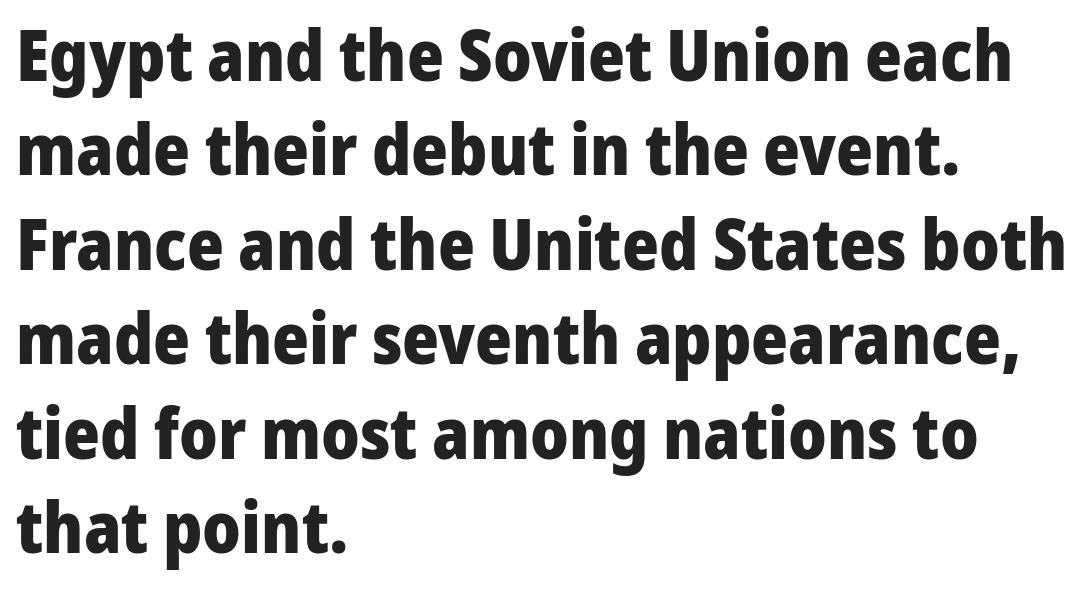
The image shows 70 px heavy sans-serif type, upright; set left-aligned, normal line spacing (1.35x), normal letter spacing, not underlined; low stroke contrast and a medium x-height.
